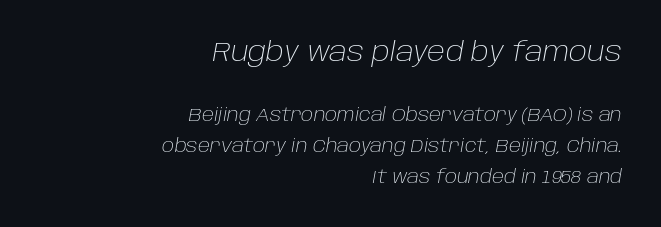
Q: Is the text bold? A: No.
Q: Is the text italic (slanted)? A: Yes, it leans right by about 10 degrees.
Q: Is the text underlined? A: No.
Q: How is the paragraph aligned? A: Right-aligned.
Q: Is the spacing between letters normal or unusually wide? A: Normal.
Q: Is the spacing between lines tight, normal or loose? A: Normal.
Q: Which block of text is set in a larger size, the first (top) or the second (bottom)? A: The first (top) one.
